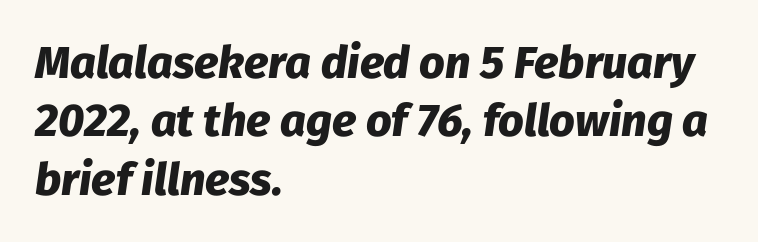
Between one letter and the next there's only the usual sliver of space. Varying glyph widths throughout — classic text-font behaviour. Anything drawn beneath the words? Only blank space. Heavy, bold letterforms. Leading matches the norm, producing a regular column.
